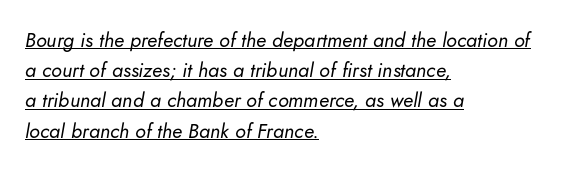
The image shows 20 px text type, italic (leaning right); set left-aligned, normal line spacing (1.51x), normal letter spacing, underlined.
